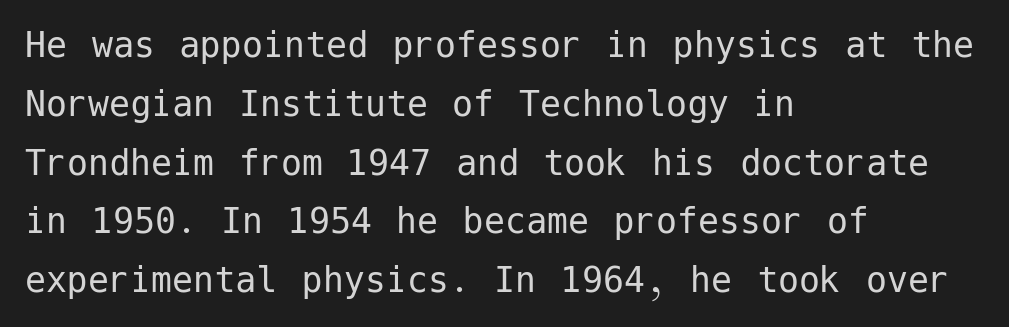
The image shows 42 px regular-weight sans-serif type, upright; set left-aligned, normal line spacing (1.4x), normal letter spacing, not underlined; low stroke contrast and a medium x-height.
